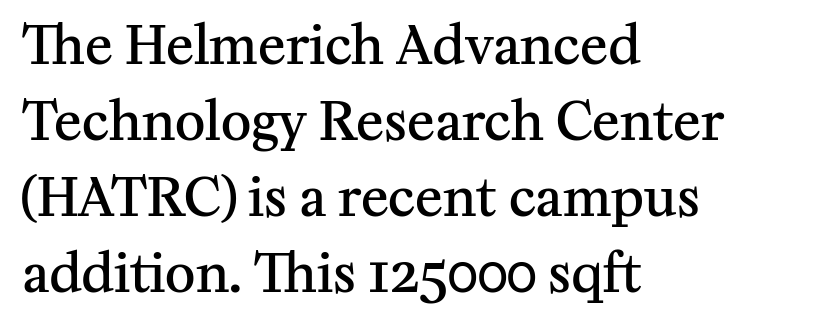
{"serif": "yes", "italic": "no", "bold": "semi", "weight": "semibold", "width": "normal", "stroke_contrast": "medium", "x_height": "medium", "monospaced": "no", "underline": "no", "align": "left", "line_spacing": "normal", "line_spacing_ratio": 1.46, "letter_spacing": "normal", "letter_spacing_em": 0.0, "glyph_px": 52}
